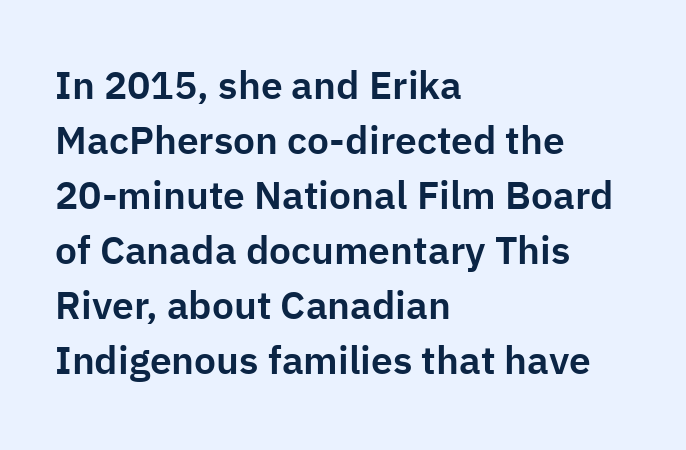
{"serif": "no", "italic": "no", "width": "normal", "stroke_contrast": "low", "x_height": "medium", "monospaced": "no", "underline": "no", "align": "left", "line_spacing": "normal", "line_spacing_ratio": 1.41, "letter_spacing": "normal", "letter_spacing_em": 0.0, "glyph_px": 39}
